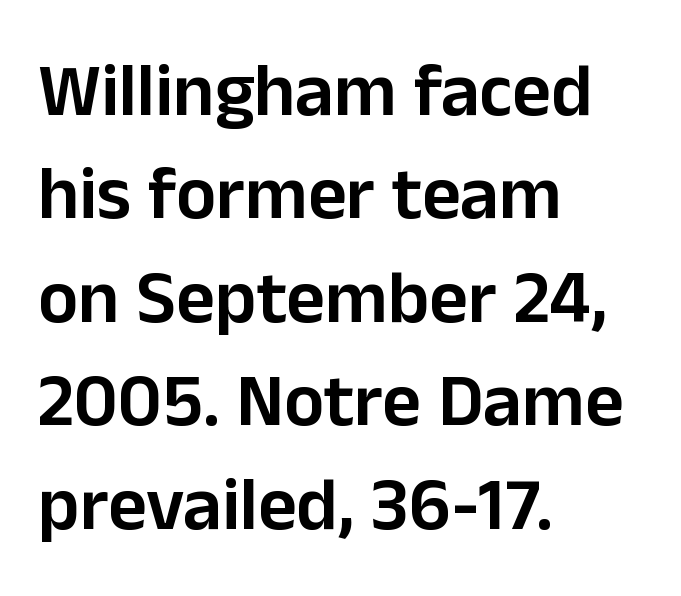
Vertical spacing — default. Style check: upright. Slightly chunky letters — semibold, I'd say, not full bold. Check under the words: just untouched page.
